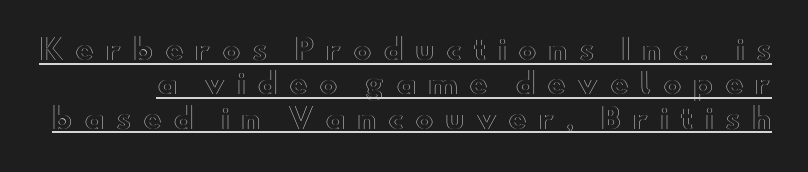
Q: Is the text italic (slanted)? A: No, it is upright.
Q: Is the text underlined? A: Yes.
Q: Is the spacing between letters normal or unusually wide? A: Unusually wide.
Q: Width (condensed, normal, or wide)? A: Wide.
Q: x-height? A: Small.
Q: Monospaced? A: No.
